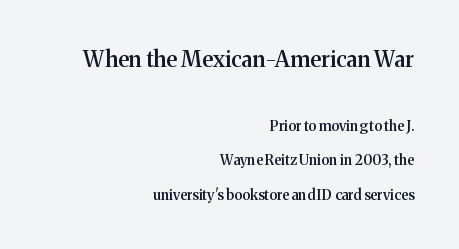
Q: Is the text bold? A: Semi-bold.
Q: Is the text italic (slanted)? A: No, it is upright.
Q: Is the text underlined? A: No.
Q: How is the paragraph aligned? A: Right-aligned.
Q: Is the spacing between letters normal or unusually wide? A: Normal.
Q: Is the spacing between lines tight, normal or loose? A: Loose.
Q: Which block of text is set in a larger size, the first (top) or the second (bottom)? A: The first (top) one.
